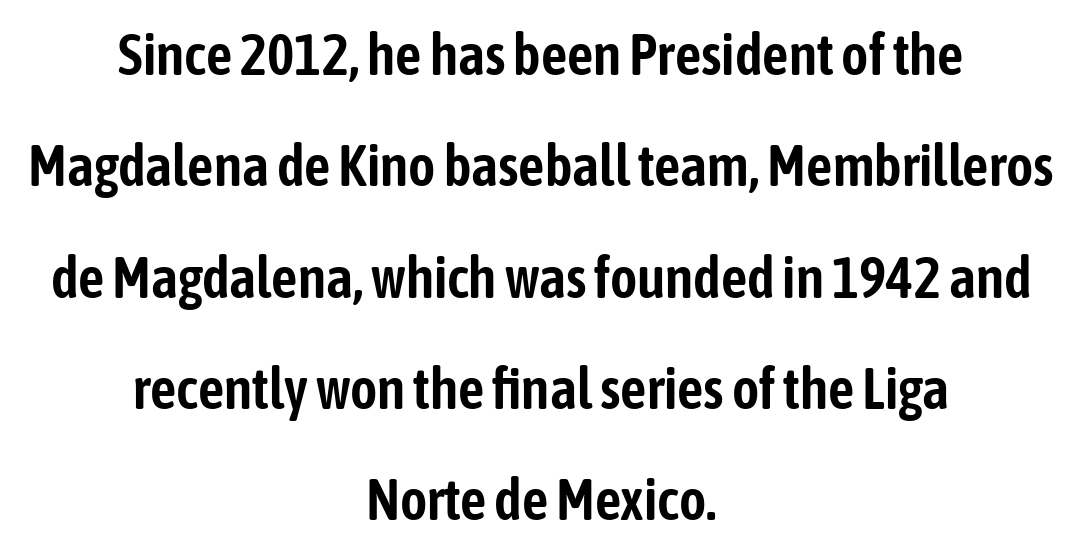
Q: Is the text italic (slanted)? A: No, it is upright.
Q: Is the typeface a serif or a sans-serif typeface? A: Sans-serif.
Q: Is the text underlined? A: No.
Q: How is the paragraph aligned? A: Centered.
Q: Is the spacing between letters normal or unusually wide? A: Normal.
Q: Is the spacing between lines tight, normal or loose? A: Loose.
Q: Width (condensed, normal, or wide)? A: Condensed.
Q: Stroke contrast? A: Low.
Q: x-height? A: Medium.
Q: Monospaced? A: No.
